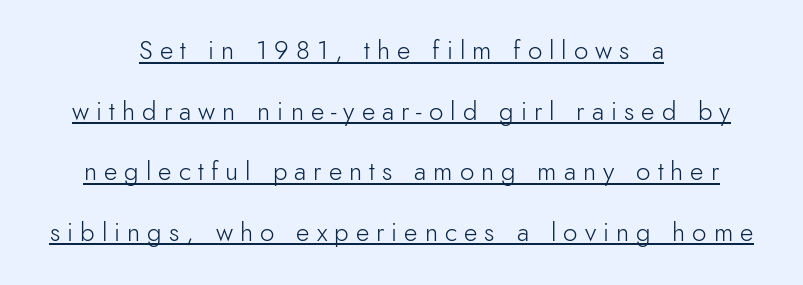
Q: Is the text bold? A: No.
Q: Is the text italic (slanted)? A: No, it is upright.
Q: Is the text underlined? A: Yes.
Q: How is the paragraph aligned? A: Centered.
Q: Is the spacing between letters normal or unusually wide? A: Unusually wide.
Q: Is the spacing between lines tight, normal or loose? A: Loose.
